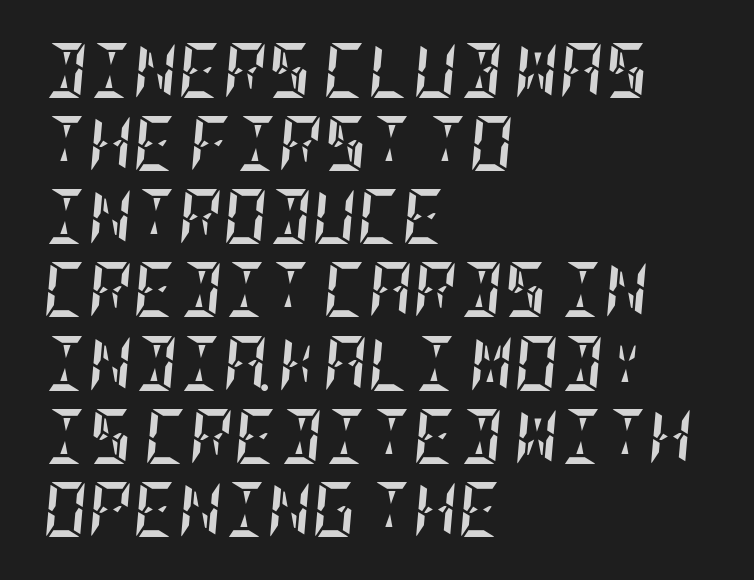
The passage shown leans; its letterforms are oblique. There is no visible air inserted between adjacent glyphs. The letters are bold, with thick, heavy strokes. No word sits above an underline.
